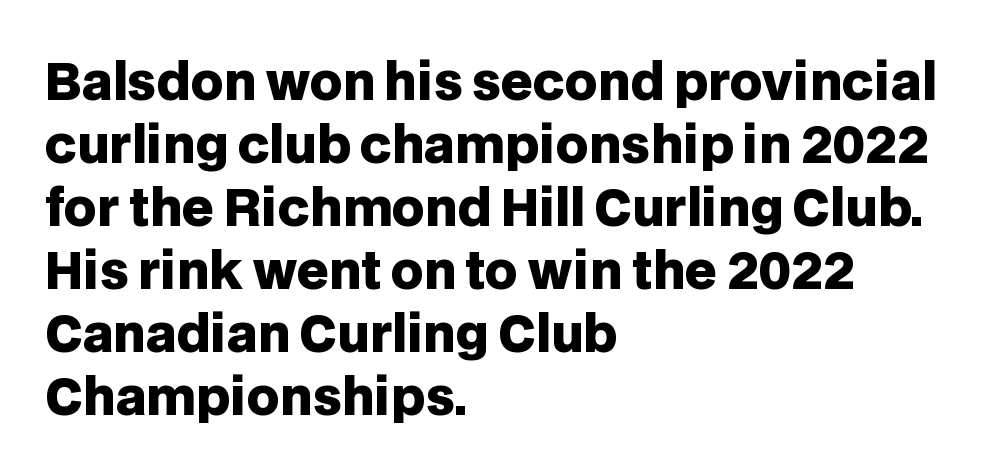
The image shows 50 px heavy sans-serif type, upright; set left-aligned, normal line spacing (1.26x), normal letter spacing, not underlined; low stroke contrast and a large x-height.
